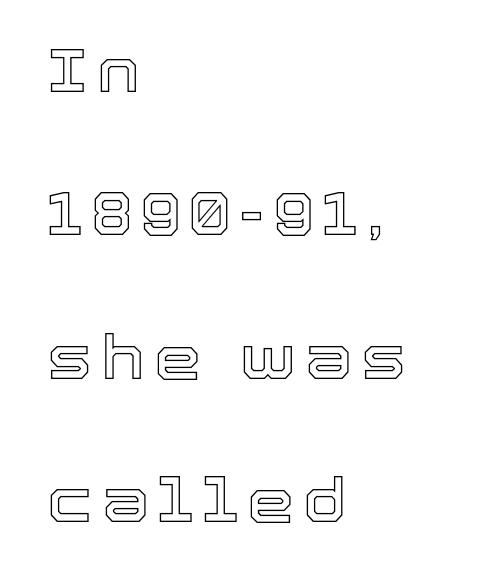
{"italic": "no", "width": "normal", "x_height": "medium", "monospaced": "no", "underline": "no", "align": "left", "line_spacing": "loose", "line_spacing_ratio": 2.39, "glyph_px": 60}
